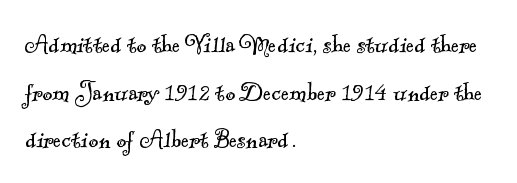
The image shows 30 px light serif type; set left-aligned, normal line spacing (1.59x), normal letter spacing, not underlined; a small x-height.
